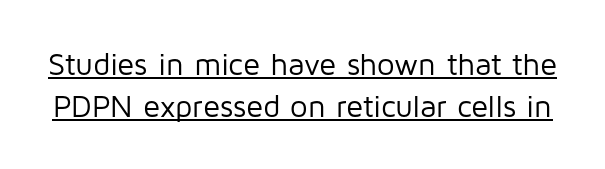
No heavy texture on the line: the type isn't bold. You can see a thin bar hugging the bottom of the glyphs. The face used here is proportionally spaced, like ordinary book or web type. The rows are spaced the way most documents space them. Is there any slant? The stems are plumb. The face used here is a sans, in the tradition of grotesques and geometrics.
